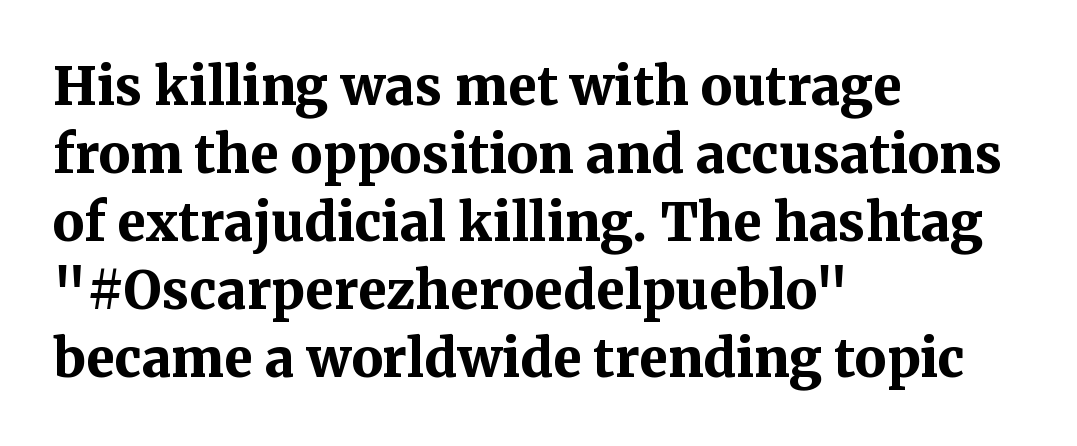
{"serif": "yes", "italic": "no", "bold": "yes", "weight": "bold", "width": "normal", "stroke_contrast": "medium", "x_height": "medium", "monospaced": "no", "underline": "no", "align": "left", "line_spacing": "normal", "line_spacing_ratio": 1.31, "letter_spacing": "normal", "letter_spacing_em": 0.0, "glyph_px": 52}
